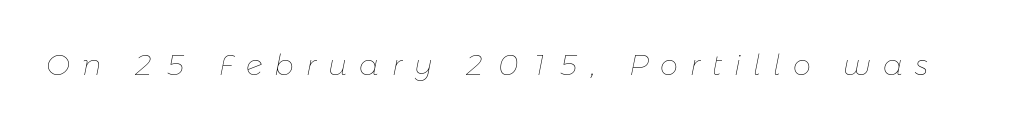
Varying glyph widths throughout — classic text-font behaviour. Only glyphs here, with clear space below each row. The face used here has a pronounced slope to its letters. Is the letter spacing exaggerated? Yes — the characters are pushed far apart. Weight: not bold — regular or lighter.
